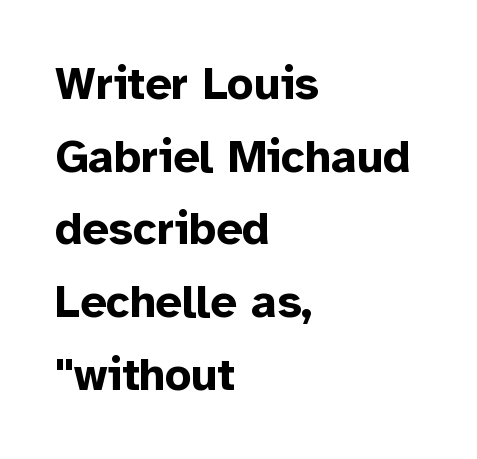
{"serif": "no", "italic": "no", "bold": "yes", "weight": "bold", "width": "normal", "stroke_contrast": "low", "x_height": "medium", "monospaced": "no", "underline": "no", "align": "left", "line_spacing": "normal", "line_spacing_ratio": 1.58, "letter_spacing": "normal", "letter_spacing_em": 0.0, "glyph_px": 46}
